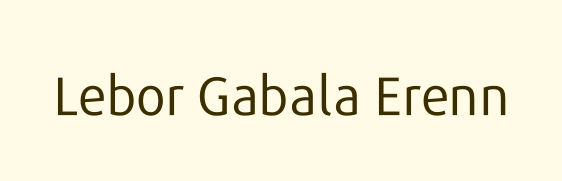
Q: Is the text bold? A: No.
Q: Is the text italic (slanted)? A: No, it is upright.
Q: Is the typeface a serif or a sans-serif typeface? A: Sans-serif.
Q: Is the text underlined? A: No.
Q: Is the spacing between letters normal or unusually wide? A: Normal.
Q: Width (condensed, normal, or wide)? A: Normal.
Q: Stroke contrast? A: Low.
Q: x-height? A: Medium.
Q: Monospaced? A: No.
